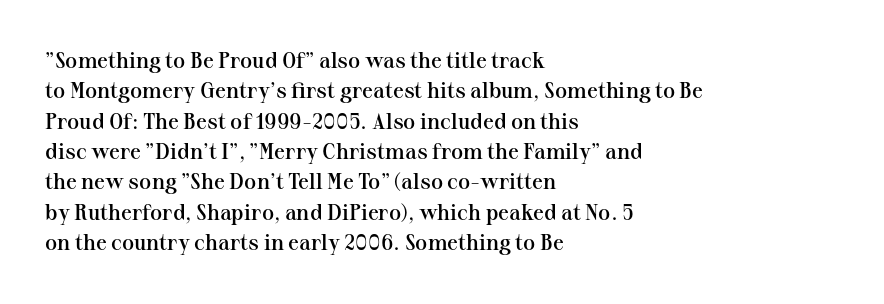
The image shows 22 px text type, upright; set left-aligned, normal line spacing (1.38x), normal letter spacing, not underlined.
